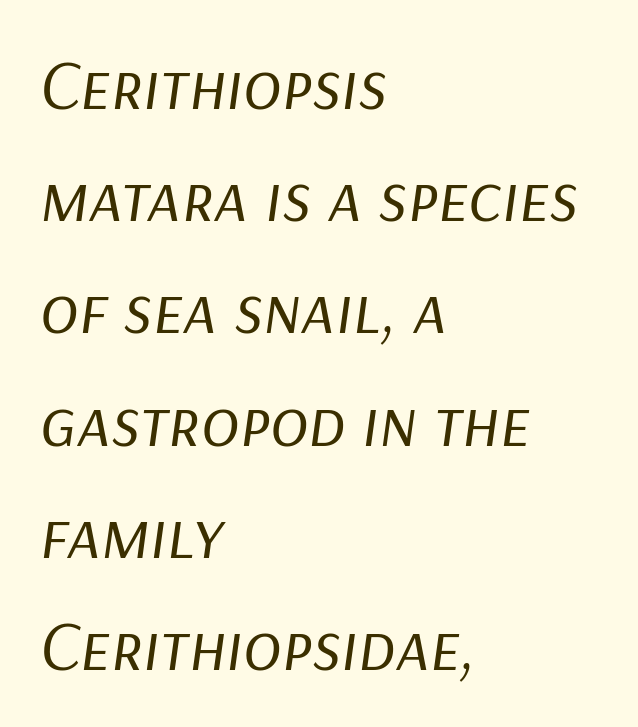
Q: Is the text bold? A: No.
Q: Is the text italic (slanted)? A: Yes, it leans right by about 9 degrees.
Q: Is the text underlined? A: No.
Q: How is the paragraph aligned? A: Left-aligned.
Q: Is the spacing between letters normal or unusually wide? A: Normal.
Q: Is the spacing between lines tight, normal or loose? A: Normal.
Q: Width (condensed, normal, or wide)? A: Normal.
Q: Stroke contrast? A: Low.
Q: x-height? A: Medium.
Q: Monospaced? A: No.
